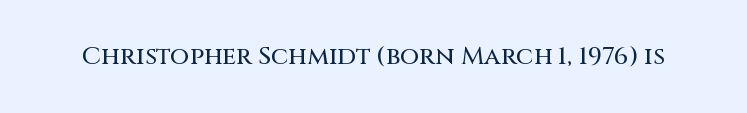
Q: Is the text italic (slanted)? A: No, it is upright.
Q: Is the text underlined? A: No.
Q: Is the spacing between letters normal or unusually wide? A: Normal.
